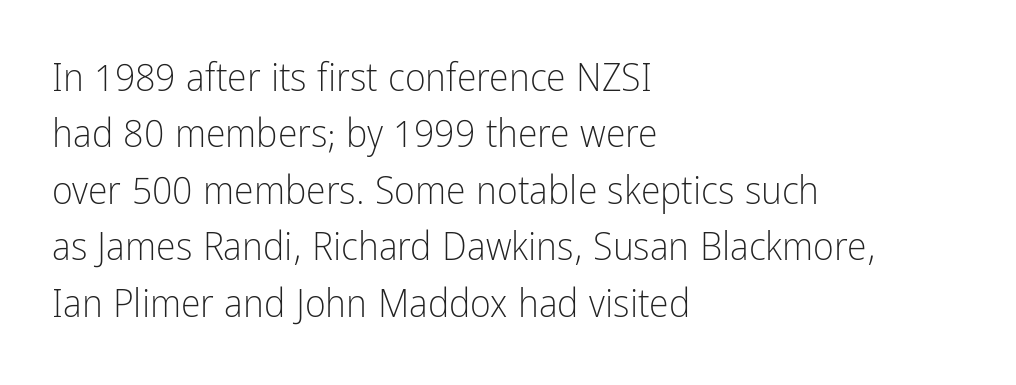
Q: Is the text bold? A: No.
Q: Is the text italic (slanted)? A: No, it is upright.
Q: Is the typeface a serif or a sans-serif typeface? A: Sans-serif.
Q: Is the text underlined? A: No.
Q: How is the paragraph aligned? A: Left-aligned.
Q: Is the spacing between letters normal or unusually wide? A: Normal.
Q: Is the spacing between lines tight, normal or loose? A: Normal.
Q: Width (condensed, normal, or wide)? A: Condensed.
Q: Stroke contrast? A: Low.
Q: x-height? A: Medium.
Q: Monospaced? A: No.
